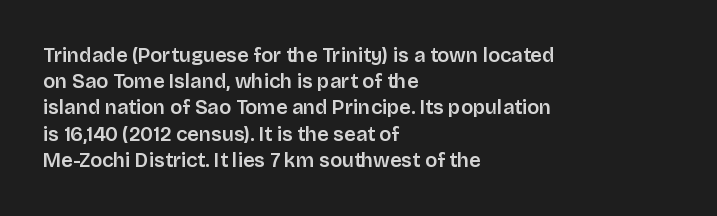
Rows of type keep a routine distance in the vertical direction. Designer's note — italics off, roman on. These lines stack with their left ends in a neat column. You could call the tracking neutral — neither tight nor loose. Each row of text sits above clean, open space.
